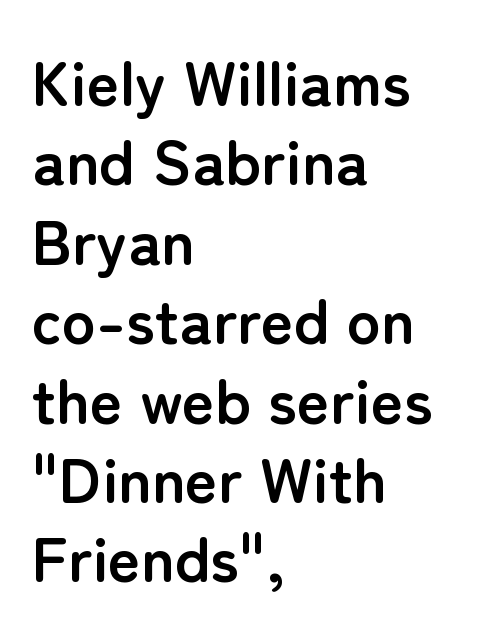
The image shows 63 px semibold sans-serif type, upright; set left-aligned, normal line spacing (1.26x), normal letter spacing, not underlined; low stroke contrast and a medium x-height.
